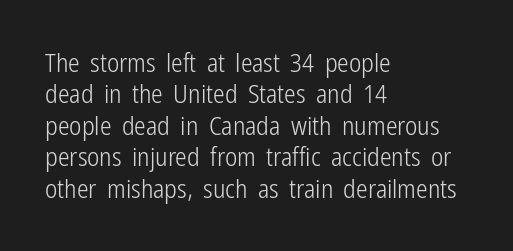
{"italic": "no", "bold": "no", "underline": "no", "align": "left", "line_spacing_ratio": 1.21, "letter_spacing": "normal", "letter_spacing_em": 0.0, "glyph_px": 26}
